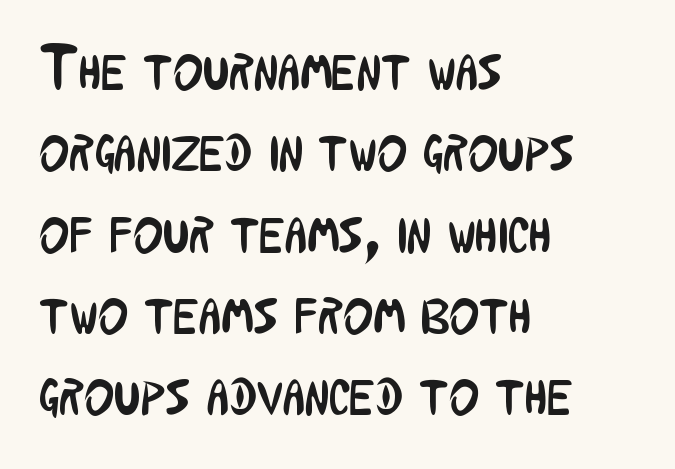
A quiet, ordinary-to-light weight characterises the typeface. Is this a fixed-width face? No — the glyphs have proportional, varying widths. Decoration check: the copy has no underline. Posture: upright roman.
